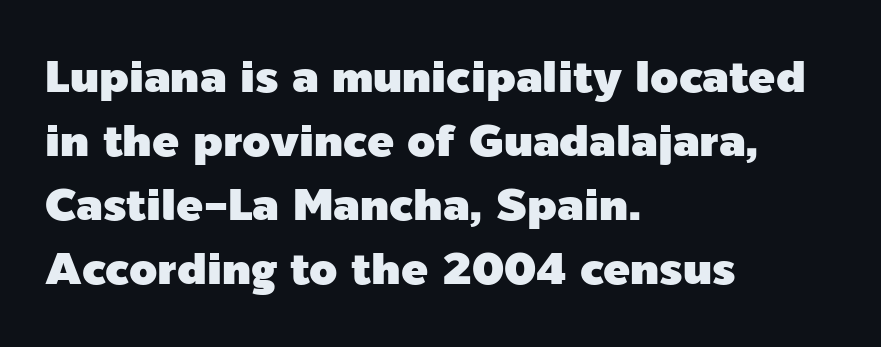
The image shows 45 px sans-serif type, upright; set left-aligned, normal line spacing (1.42x), normal letter spacing, not underlined; a medium x-height.
